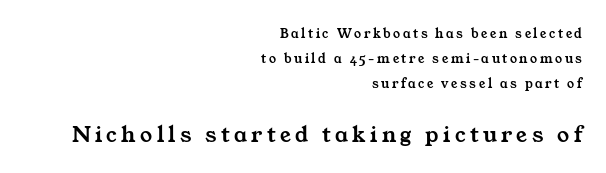
{"underline": "no", "align": "right", "line_spacing_ratio": 1.8, "larger_block": "second", "size_ratio": 1.71, "glyph_px": 24}
